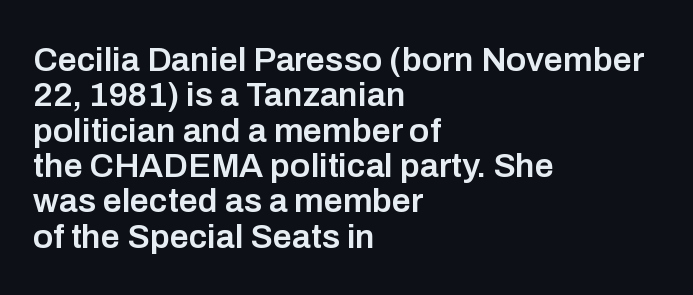
This sample is left-justified, so line endings fall wherever the words run out. Each letter keeps its own natural width here, so spacing adapts to shape. Only glyphs here, with clear space below each row. What's the leading like? Squeezed, with rows nearly overlapping.
